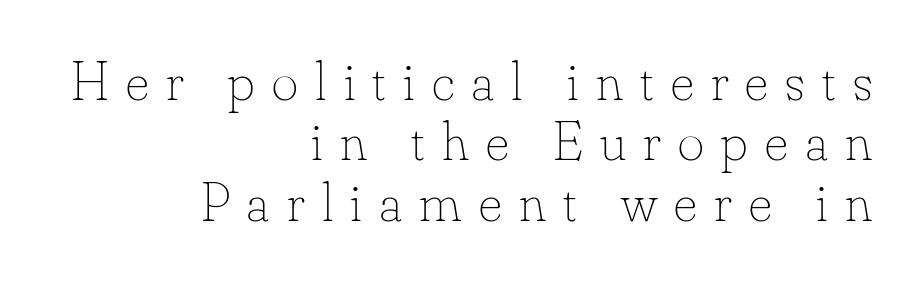
The image shows 56 px thin type, upright; set right-aligned, tight line spacing (1.08x), unusually wide letter spacing (+0.31 em), not underlined; low stroke contrast and a small x-height.
